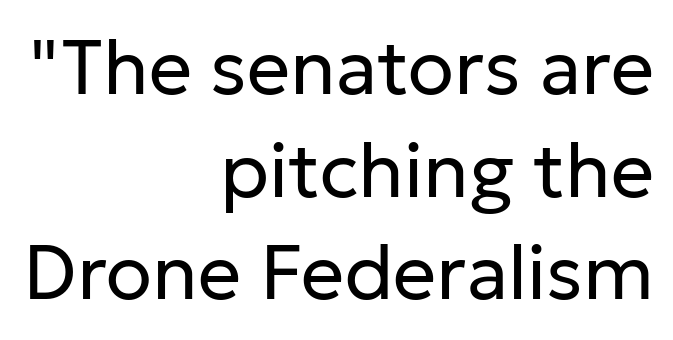
The image shows 76 px regular-weight sans-serif type, upright; set right-aligned, normal line spacing (1.35x), normal letter spacing, not underlined; low stroke contrast and a medium x-height.
